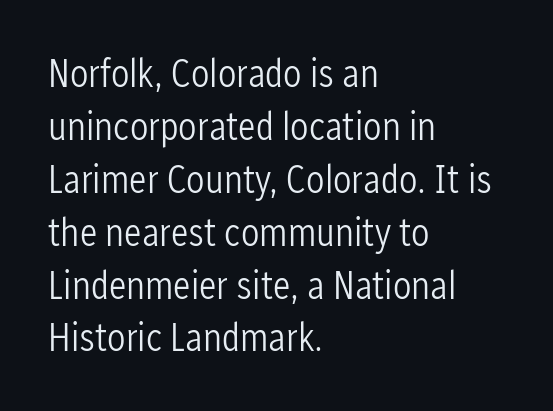
No word sits above an underline. Whoever set this chose a conventional vertical rhythm. The weight tops out at a normal text grade. Note the varied advance widths — an 'i' is clearly narrower than an 'm'. Which margin do the lines hug? The left one — the right edge is uneven.
